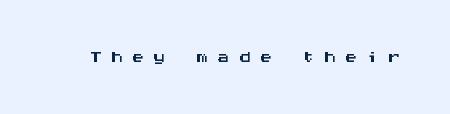
The image shows 26 px text type, upright; set unusually wide letter spacing (+0.32 em), not underlined.
